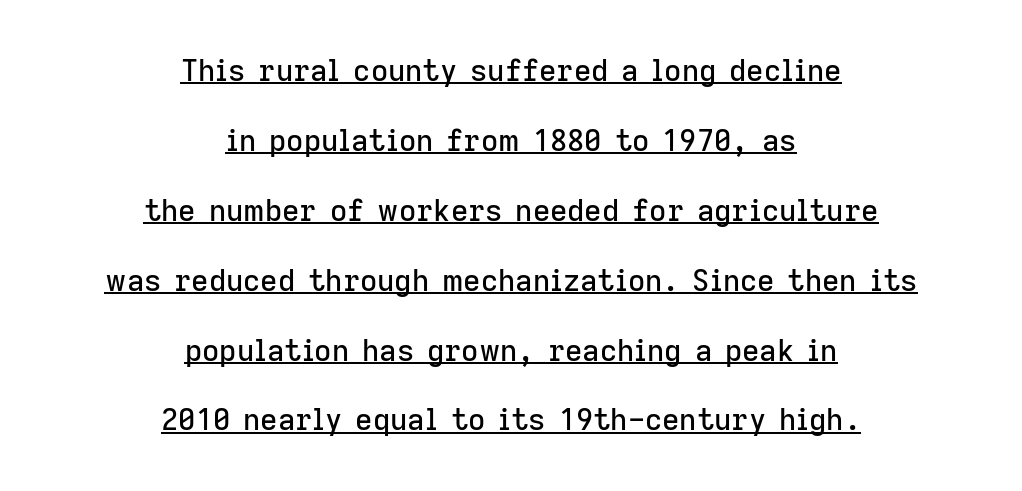
{"serif": "no", "italic": "no", "width": "normal", "stroke_contrast": "low", "x_height": "medium", "monospaced": "no", "underline": "yes", "align": "center", "line_spacing": "loose", "line_spacing_ratio": 2.33, "letter_spacing": "normal", "letter_spacing_em": 0.0, "glyph_px": 30}
